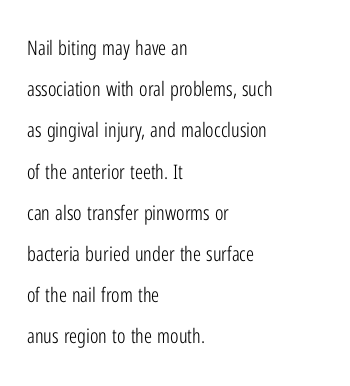
The image shows 20 px text type, upright; set left-aligned, loose line spacing (2.06x), normal letter spacing, not underlined.
